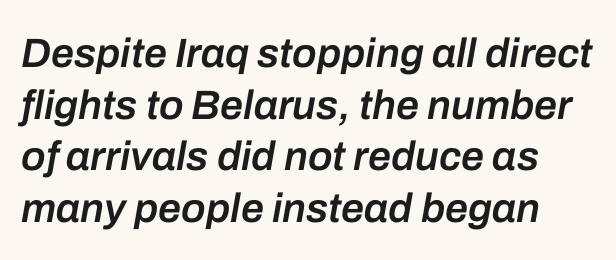
Q: Is the text bold? A: Semi-bold.
Q: Is the text italic (slanted)? A: Yes, it leans right by about 10 degrees.
Q: Is the text underlined? A: No.
Q: Is the spacing between letters normal or unusually wide? A: Normal.
Q: Is the spacing between lines tight, normal or loose? A: Normal.
Q: Width (condensed, normal, or wide)? A: Normal.
Q: Stroke contrast? A: Low.
Q: x-height? A: Medium.
Q: Monospaced? A: No.
